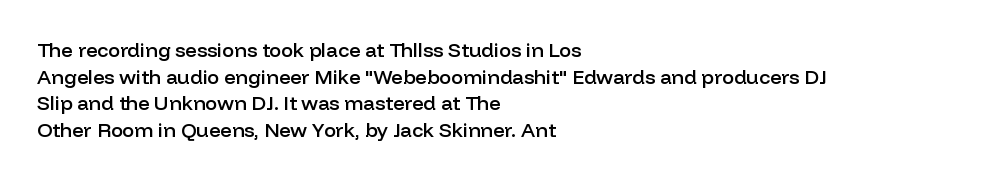
Q: Is the text bold? A: Semi-bold.
Q: Is the text italic (slanted)? A: No, it is upright.
Q: Is the text underlined? A: No.
Q: How is the paragraph aligned? A: Left-aligned.
Q: Is the spacing between letters normal or unusually wide? A: Normal.
Q: Is the spacing between lines tight, normal or loose? A: Normal.
